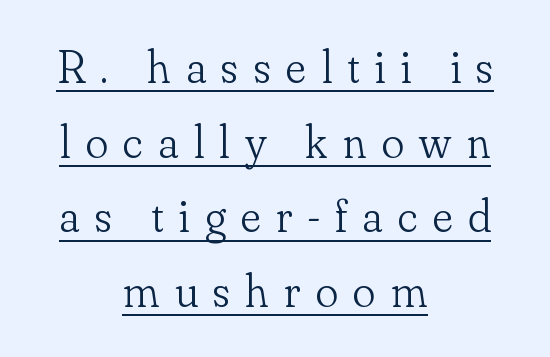
Q: Is the text bold? A: No.
Q: Is the text italic (slanted)? A: No, it is upright.
Q: Is the typeface a serif or a sans-serif typeface? A: Serif.
Q: Is the text underlined? A: Yes.
Q: How is the paragraph aligned? A: Centered.
Q: Is the spacing between letters normal or unusually wide? A: Unusually wide.
Q: Is the spacing between lines tight, normal or loose? A: Normal.
Q: Width (condensed, normal, or wide)? A: Normal.
Q: Stroke contrast? A: Low.
Q: x-height? A: Small.
Q: Monospaced? A: No.
